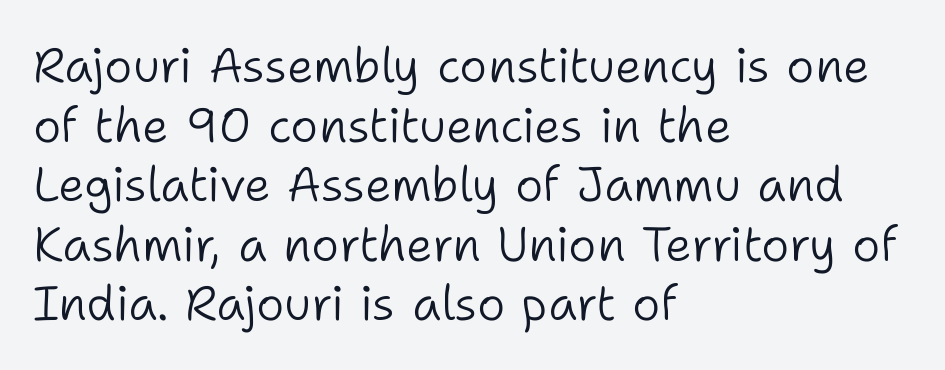
{"serif": "no", "italic": "no", "bold": "no", "weight": "light", "width": "normal", "stroke_contrast": "low", "x_height": "medium", "monospaced": "no", "underline": "no", "align": "left", "line_spacing_ratio": 1.24, "letter_spacing": "normal", "letter_spacing_em": 0.0, "glyph_px": 48}
